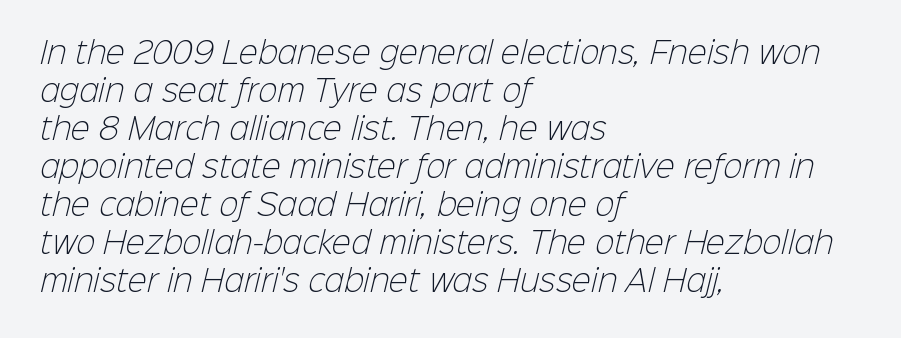
The face used here is proportionally spaced, like ordinary book or web type. One-word summary of the alignment: left. Unlike a traditional serif, this face leaves its strokes unadorned. The characters are drawn with everyday or finer stroke widths. Type without underlining.
